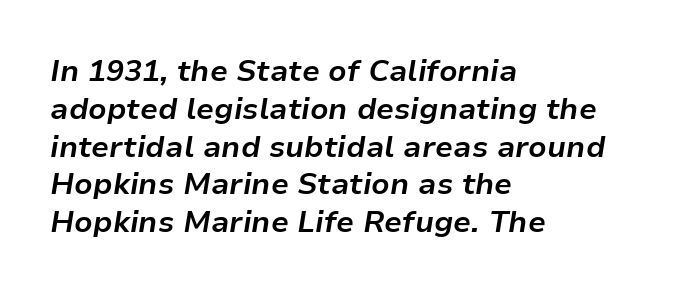
{"italic": "yes", "lean": "right", "slant_degrees": 9, "bold": "yes", "weight": "bold", "width": "normal", "stroke_contrast": "low", "x_height": "medium", "monospaced": "no", "underline": "no", "align": "left", "line_spacing": "normal", "line_spacing_ratio": 1.26, "letter_spacing": "normal", "letter_spacing_em": 0.0, "glyph_px": 30}
